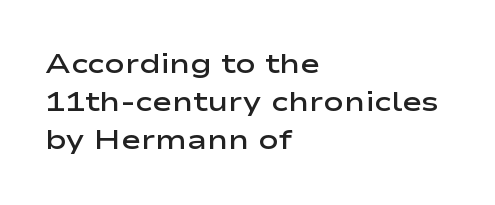
The image shows 27 px text type, upright; set left-aligned, normal line spacing (1.41x), normal letter spacing, not underlined.
